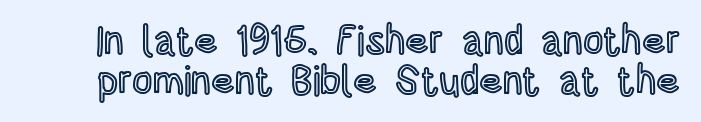
Q: Is the text italic (slanted)? A: No, it is upright.
Q: Is the text underlined? A: No.
Q: Is the spacing between letters normal or unusually wide? A: Normal.
Q: Is the spacing between lines tight, normal or loose? A: Tight.
Q: Width (condensed, normal, or wide)? A: Condensed.
Q: x-height? A: Large.
Q: Monospaced? A: No.
